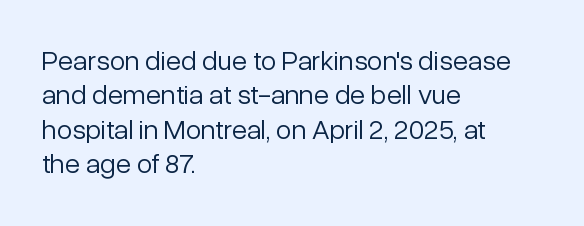
Q: Is the text bold? A: No.
Q: Is the text italic (slanted)? A: No, it is upright.
Q: Is the typeface a serif or a sans-serif typeface? A: Sans-serif.
Q: Is the text underlined? A: No.
Q: How is the paragraph aligned? A: Left-aligned.
Q: Is the spacing between letters normal or unusually wide? A: Normal.
Q: Width (condensed, normal, or wide)? A: Normal.
Q: Stroke contrast? A: Low.
Q: x-height? A: Medium.
Q: Monospaced? A: No.
